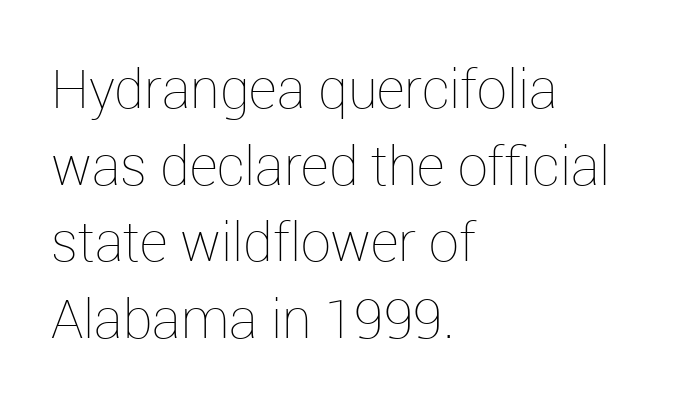
A quiet, ordinary-to-light weight characterises the typeface. Characters follow at the spacing the type designer built in. The gap between lines stays unmarked. Compared with a centered layout, this one pins lines to the left instead.
